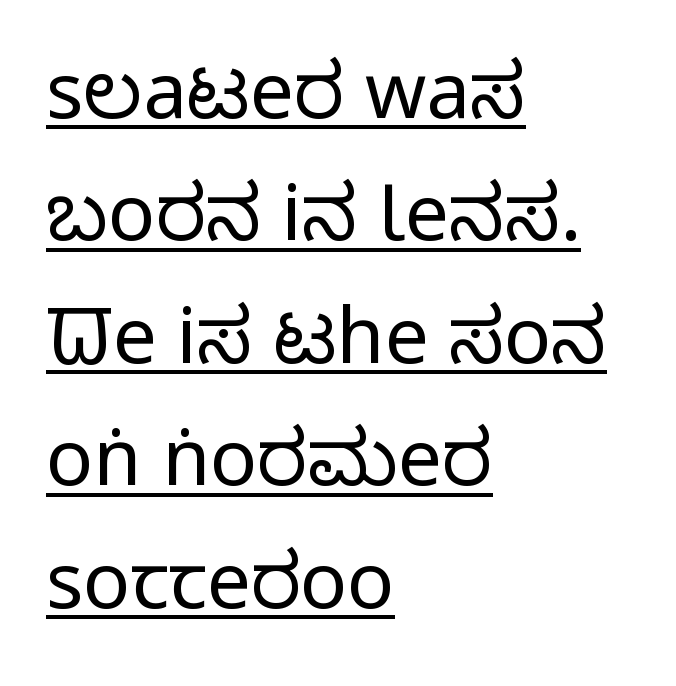
{"serif": "no", "italic": "no", "bold": "no", "weight": "regular", "width": "condensed", "stroke_contrast": "low", "x_height": "large", "monospaced": "no", "underline": "yes", "align": "left", "line_spacing": "normal", "line_spacing_ratio": 1.57, "letter_spacing": "normal", "letter_spacing_em": 0.0, "glyph_px": 78}
